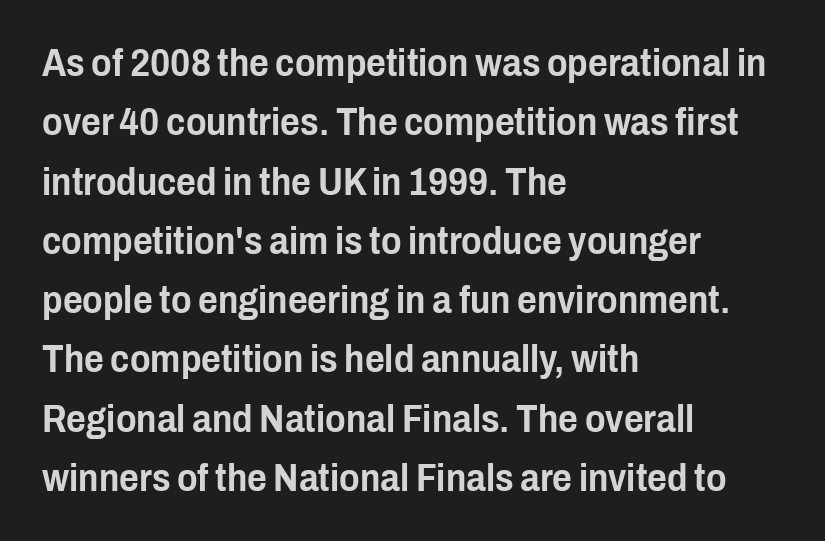
Q: Is the text italic (slanted)? A: No, it is upright.
Q: Is the typeface a serif or a sans-serif typeface? A: Sans-serif.
Q: Is the text underlined? A: No.
Q: How is the paragraph aligned? A: Left-aligned.
Q: Is the spacing between letters normal or unusually wide? A: Normal.
Q: Is the spacing between lines tight, normal or loose? A: Normal.
Q: Width (condensed, normal, or wide)? A: Condensed.
Q: Stroke contrast? A: Low.
Q: x-height? A: Medium.
Q: Monospaced? A: No.
